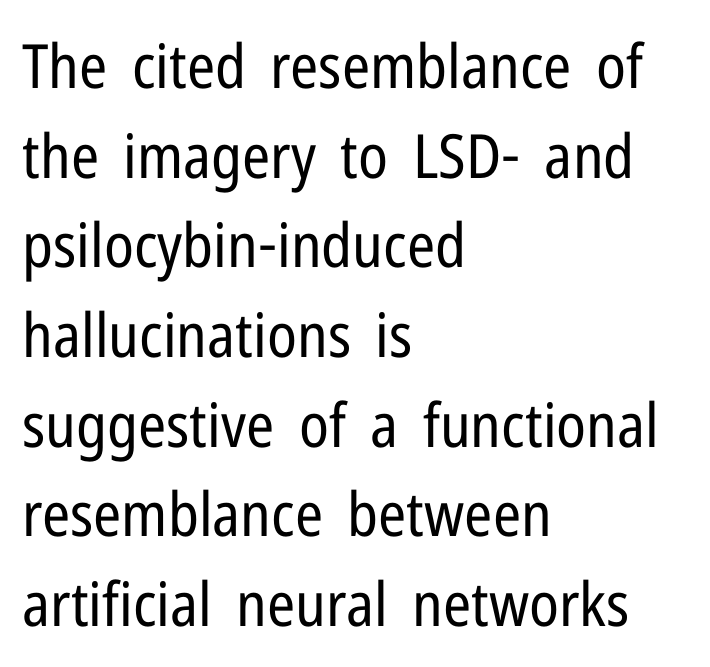
Just letters on the line, the space beneath them empty. Horizontally, the lines are justified to the leading edge only. Every character sits straight up, as roman type does. Leading: standard.
